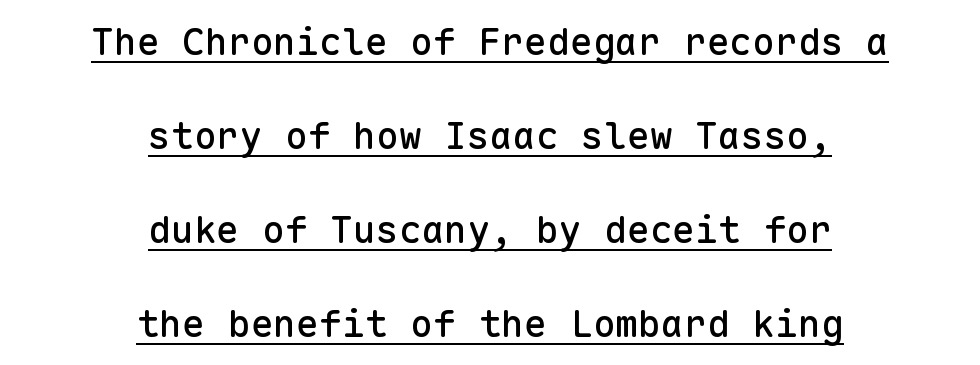
The image shows 38 px sans-serif type, upright, monospaced; set centered, loose line spacing (2.47x), normal letter spacing, underlined; low stroke contrast and a medium x-height.
